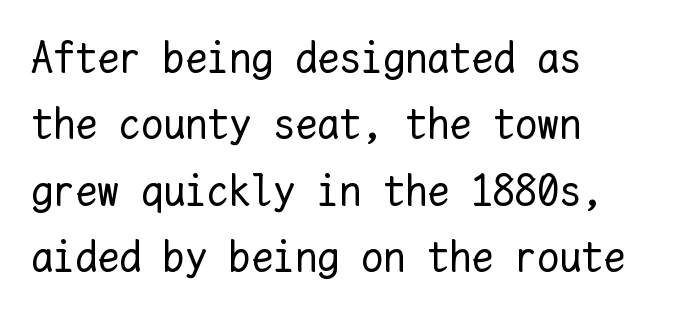
Q: Is the text bold? A: No.
Q: Is the text italic (slanted)? A: No, it is upright.
Q: Is the text underlined? A: No.
Q: How is the paragraph aligned? A: Left-aligned.
Q: Is the spacing between letters normal or unusually wide? A: Normal.
Q: Is the spacing between lines tight, normal or loose? A: Normal.
Q: Width (condensed, normal, or wide)? A: Normal.
Q: Stroke contrast? A: Low.
Q: x-height? A: Medium.
Q: Monospaced? A: Yes.
